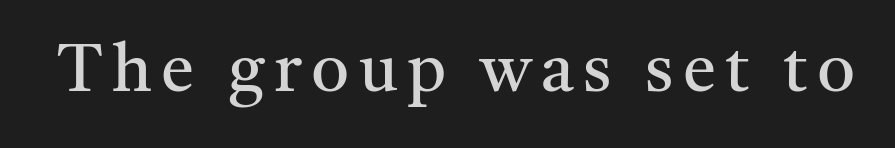
The image shows 67 px regular-weight serif type, upright; set not underlined; medium stroke contrast and a medium x-height.
